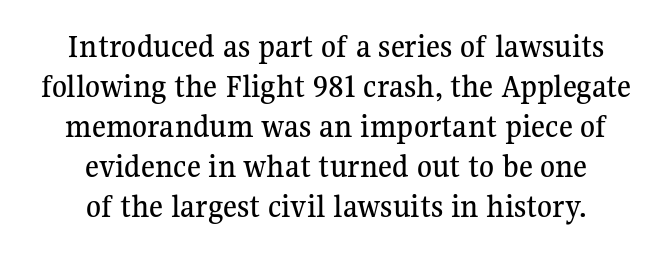
Q: Is the text italic (slanted)? A: No, it is upright.
Q: Is the typeface a serif or a sans-serif typeface? A: Serif.
Q: Is the text underlined? A: No.
Q: How is the paragraph aligned? A: Centered.
Q: Is the spacing between letters normal or unusually wide? A: Normal.
Q: Width (condensed, normal, or wide)? A: Normal.
Q: Stroke contrast? A: Medium.
Q: x-height? A: Medium.
Q: Monospaced? A: No.
